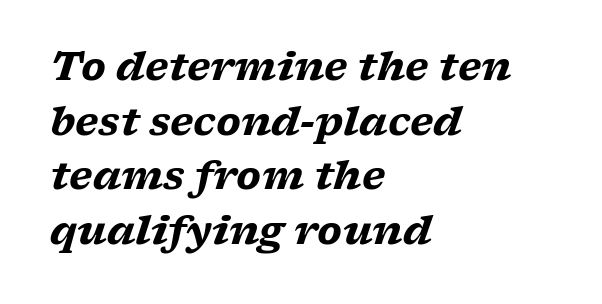
Short and long lines alike share a common starting point at left. Old-style or modern, the face here clearly has serifs. Character widths vary here, with narrow letters taking less room than wide ones. Is the type slanted? Yes — the strokes lean at a clear angle. The area under the type is left untouched. Compared with typical body copy, the letter spacing here is the same.
